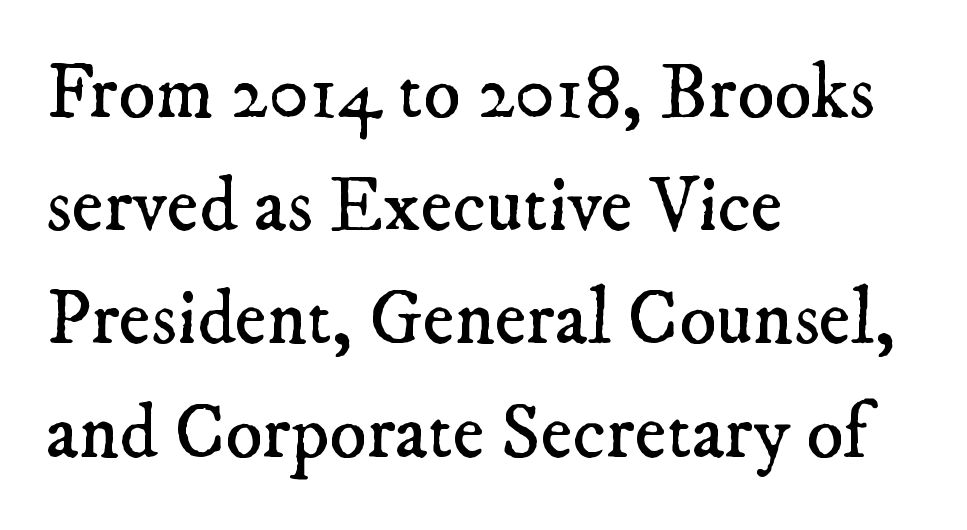
The image shows 77 px regular-weight serif type; set left-aligned, normal line spacing (1.47x), normal letter spacing, not underlined; low stroke contrast and a small x-height.
